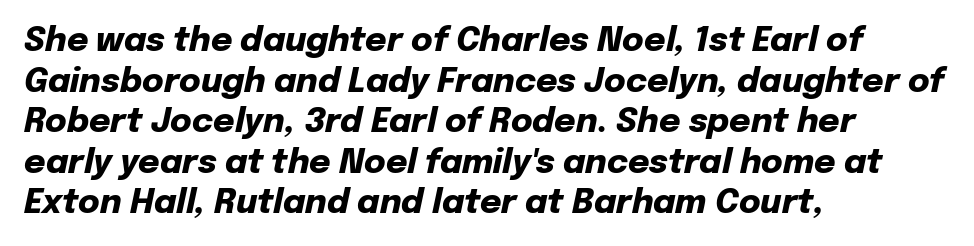
Q: Is the text bold? A: Yes.
Q: Is the text italic (slanted)? A: Yes, it leans right by about 12 degrees.
Q: Is the text underlined? A: No.
Q: How is the paragraph aligned? A: Left-aligned.
Q: Is the spacing between letters normal or unusually wide? A: Normal.
Q: Width (condensed, normal, or wide)? A: Normal.
Q: Stroke contrast? A: Low.
Q: x-height? A: Medium.
Q: Monospaced? A: No.
